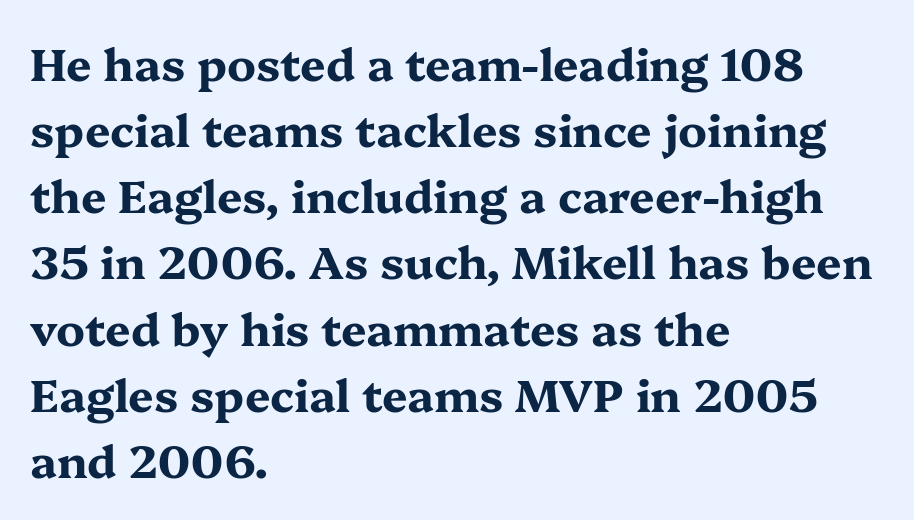
Q: Is the text bold? A: Yes.
Q: Is the text italic (slanted)? A: No, it is upright.
Q: Is the typeface a serif or a sans-serif typeface? A: Serif.
Q: Is the text underlined? A: No.
Q: How is the paragraph aligned? A: Left-aligned.
Q: Is the spacing between letters normal or unusually wide? A: Normal.
Q: Is the spacing between lines tight, normal or loose? A: Normal.
Q: Width (condensed, normal, or wide)? A: Wide.
Q: Stroke contrast? A: Medium.
Q: x-height? A: Medium.
Q: Monospaced? A: No.
